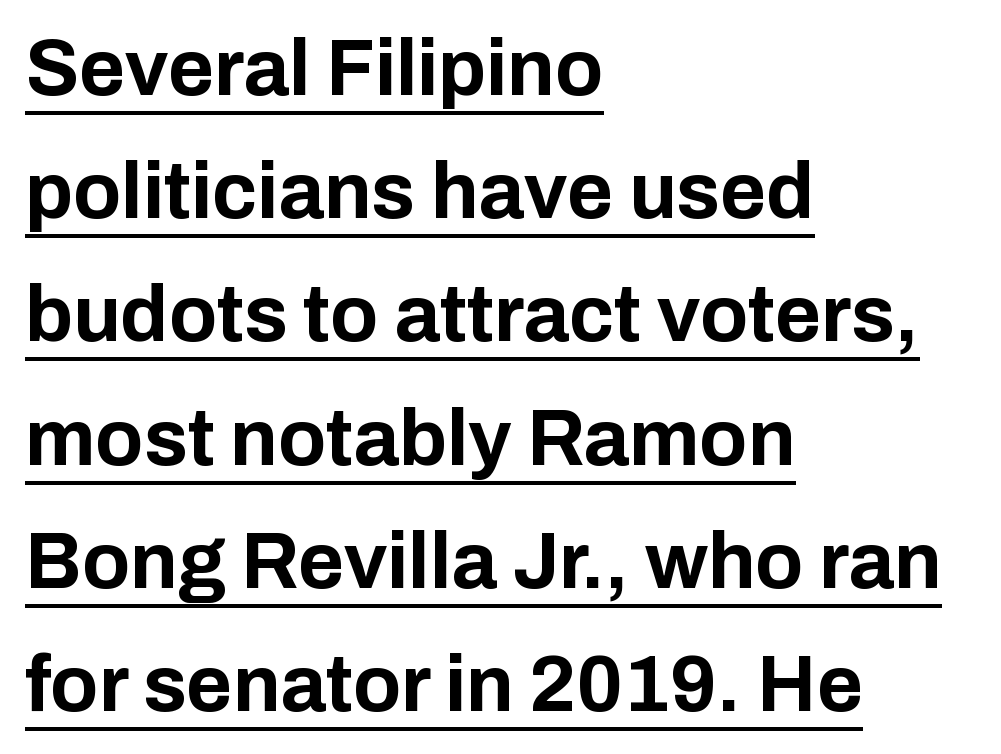
Q: Is the text bold? A: Yes.
Q: Is the text italic (slanted)? A: No, it is upright.
Q: Is the typeface a serif or a sans-serif typeface? A: Sans-serif.
Q: Is the text underlined? A: Yes.
Q: How is the paragraph aligned? A: Left-aligned.
Q: Is the spacing between letters normal or unusually wide? A: Normal.
Q: Is the spacing between lines tight, normal or loose? A: Normal.
Q: Width (condensed, normal, or wide)? A: Normal.
Q: Stroke contrast? A: Low.
Q: x-height? A: Medium.
Q: Monospaced? A: No.
